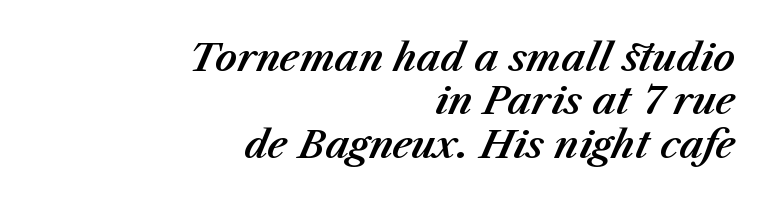
Q: Is the text italic (slanted)? A: Yes, it leans right by about 23 degrees.
Q: Is the text underlined? A: No.
Q: How is the paragraph aligned? A: Right-aligned.
Q: Is the spacing between letters normal or unusually wide? A: Normal.
Q: Is the spacing between lines tight, normal or loose? A: Tight.
Q: Width (condensed, normal, or wide)? A: Normal.
Q: Stroke contrast? A: Medium.
Q: x-height? A: Medium.
Q: Monospaced? A: No.
